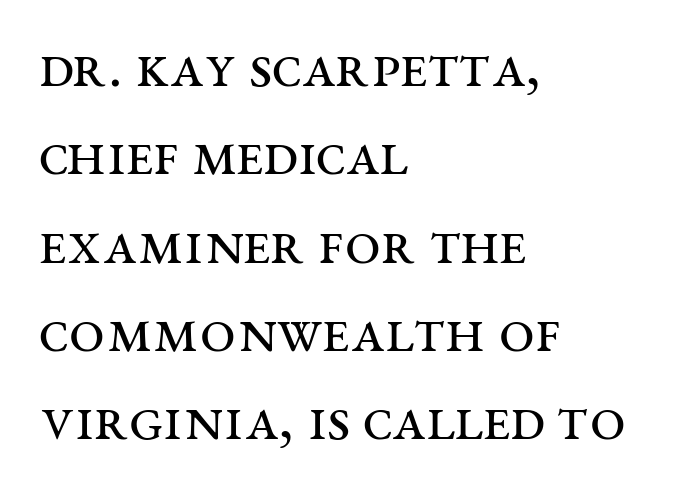
Q: Is the text bold? A: No.
Q: Is the text italic (slanted)? A: No, it is upright.
Q: Is the typeface a serif or a sans-serif typeface? A: Serif.
Q: Is the text underlined? A: No.
Q: How is the paragraph aligned? A: Left-aligned.
Q: Is the spacing between letters normal or unusually wide? A: Normal.
Q: Is the spacing between lines tight, normal or loose? A: Normal.
Q: Width (condensed, normal, or wide)? A: Wide.
Q: Stroke contrast? A: Medium.
Q: x-height? A: Large.
Q: Monospaced? A: No.
